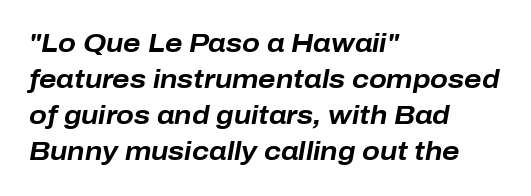
{"italic": "yes", "lean": "right", "slant_degrees": 10, "bold": "yes", "underline": "no", "align": "left", "line_spacing": "normal", "line_spacing_ratio": 1.39, "letter_spacing": "normal", "letter_spacing_em": 0.0, "glyph_px": 26}
